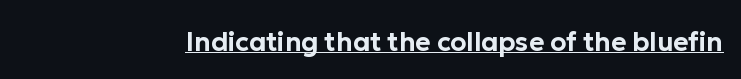
{"italic": "no", "underline": "yes", "letter_spacing": "normal", "letter_spacing_em": 0.0, "glyph_px": 26}
